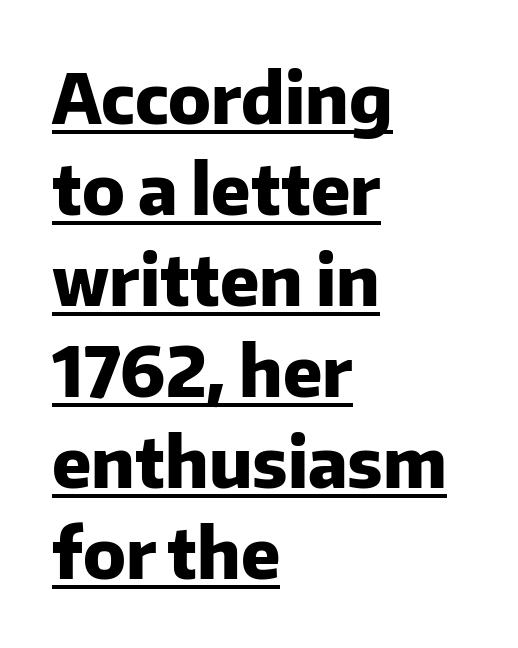
{"serif": "no", "italic": "no", "bold": "yes", "weight": "heavy", "width": "normal", "stroke_contrast": "low", "x_height": "medium", "monospaced": "no", "underline": "yes", "align": "left", "line_spacing": "normal", "line_spacing_ratio": 1.32, "letter_spacing": "normal", "letter_spacing_em": 0.0, "glyph_px": 69}
